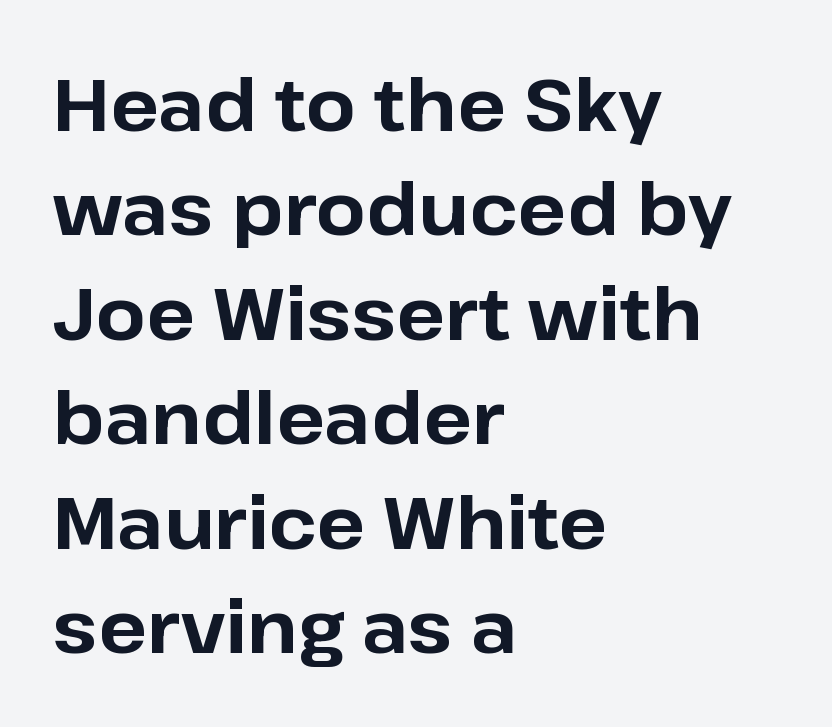
Q: Is the text bold? A: Yes.
Q: Is the text italic (slanted)? A: No, it is upright.
Q: Is the typeface a serif or a sans-serif typeface? A: Sans-serif.
Q: Is the text underlined? A: No.
Q: How is the paragraph aligned? A: Left-aligned.
Q: Is the spacing between letters normal or unusually wide? A: Normal.
Q: Is the spacing between lines tight, normal or loose? A: Normal.
Q: Width (condensed, normal, or wide)? A: Normal.
Q: Stroke contrast? A: Low.
Q: x-height? A: Medium.
Q: Monospaced? A: No.
